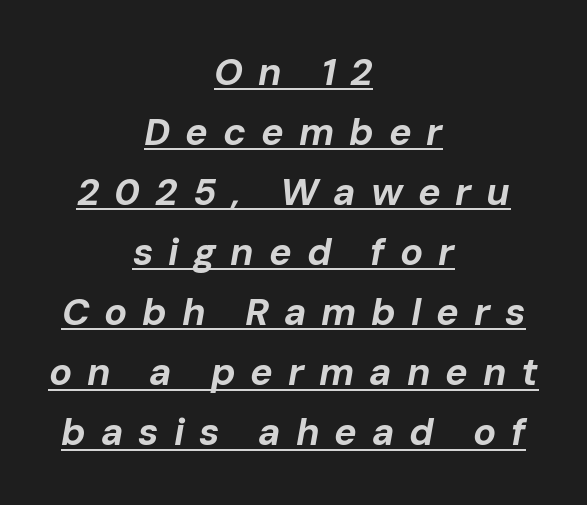
Q: Is the text bold? A: Yes.
Q: Is the text italic (slanted)? A: Yes, it leans right by about 10 degrees.
Q: Is the text underlined? A: Yes.
Q: How is the paragraph aligned? A: Centered.
Q: Is the spacing between letters normal or unusually wide? A: Unusually wide.
Q: Is the spacing between lines tight, normal or loose? A: Normal.
Q: Width (condensed, normal, or wide)? A: Normal.
Q: Stroke contrast? A: Low.
Q: x-height? A: Medium.
Q: Monospaced? A: No.
